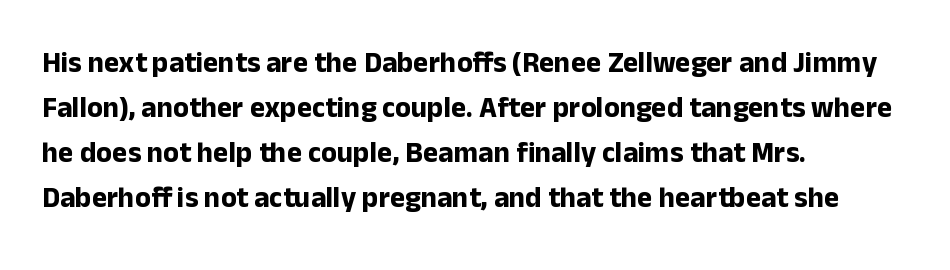
Q: Is the text bold? A: Yes.
Q: Is the text italic (slanted)? A: No, it is upright.
Q: Is the typeface a serif or a sans-serif typeface? A: Sans-serif.
Q: Is the text underlined? A: No.
Q: How is the paragraph aligned? A: Left-aligned.
Q: Is the spacing between letters normal or unusually wide? A: Normal.
Q: Is the spacing between lines tight, normal or loose? A: Normal.
Q: Width (condensed, normal, or wide)? A: Normal.
Q: Stroke contrast? A: Low.
Q: x-height? A: Medium.
Q: Monospaced? A: No.
